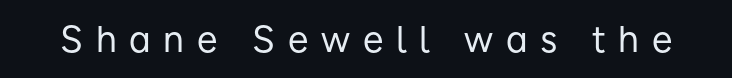
The image shows 37 px regular-weight sans-serif type, upright; set unusually wide letter spacing (+0.35 em), not underlined; low stroke contrast and a medium x-height.
